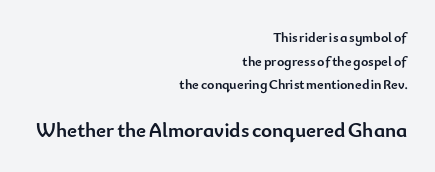
Q: Is the text bold? A: Yes.
Q: Is the text italic (slanted)? A: No, it is upright.
Q: Is the text underlined? A: No.
Q: How is the paragraph aligned? A: Right-aligned.
Q: Is the spacing between letters normal or unusually wide? A: Normal.
Q: Is the spacing between lines tight, normal or loose? A: Normal.
Q: Which block of text is set in a larger size, the first (top) or the second (bottom)? A: The second (bottom) one.
